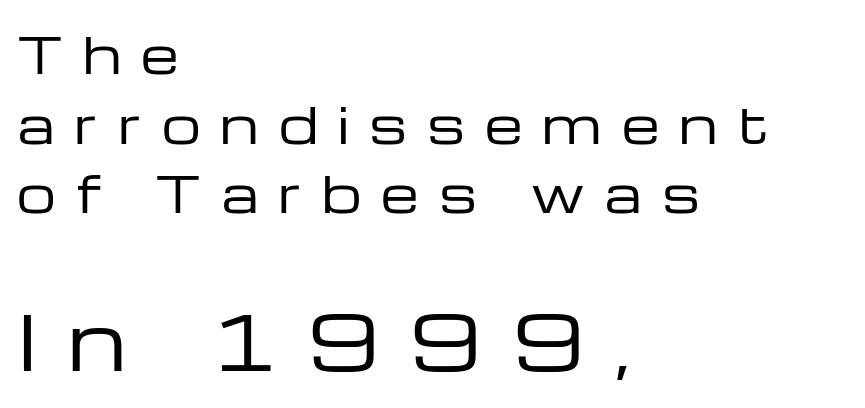
Nobody drew a line under any word here. Are there feet on the stems? There aren't — it's a sans. The characters are drawn with everyday or finer stroke widths. Rows of type keep a routine distance in the vertical direction. Think of a printed novel: that variable character pitch is what you see here. Of the two passages, the one underneath uses the larger point size.
